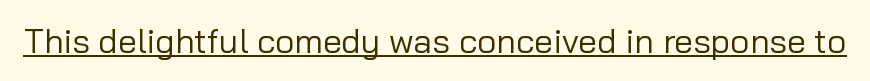
{"serif": "no", "italic": "no", "bold": "no", "weight": "regular", "width": "normal", "stroke_contrast": "low", "x_height": "medium", "monospaced": "no", "underline": "yes", "letter_spacing": "normal", "letter_spacing_em": 0.0, "glyph_px": 34}
